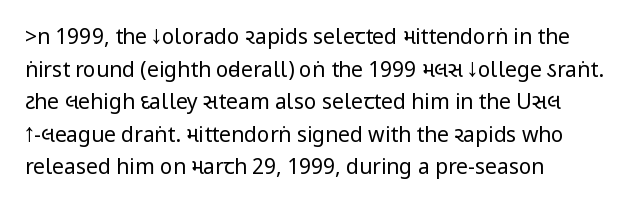
The axis of the letterforms is exactly vertical. Here the glyphs are tracked normally, forming tight word shapes. Descenders hang freely into open space. Line beginnings align vertically; line endings do not. The rows are spaced the way most documents space them.
